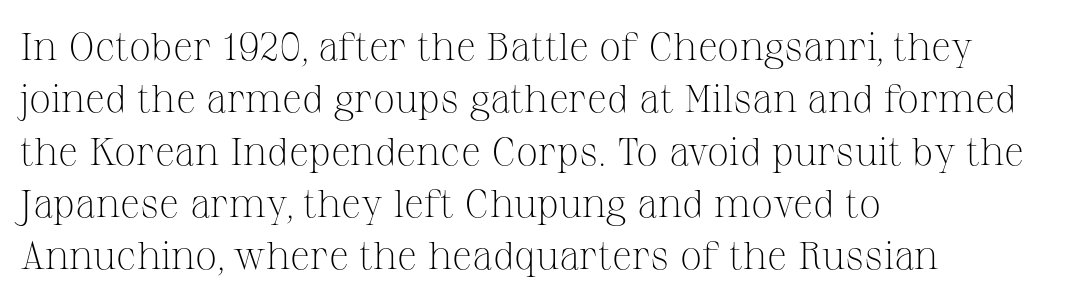
The image shows 39 px light serif type, upright; set left-aligned, normal line spacing (1.34x), normal letter spacing, not underlined; medium stroke contrast and a medium x-height.
